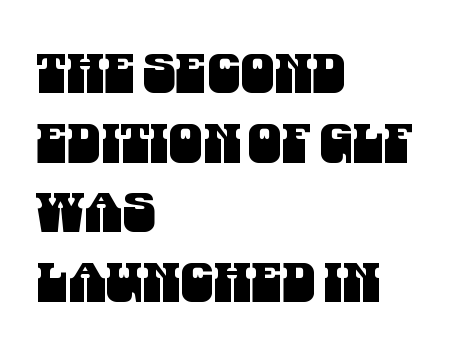
The image shows 54 px condensed sans-serif type; set left-aligned, normal line spacing (1.29x), normal letter spacing, not underlined; medium stroke contrast and a large x-height.
